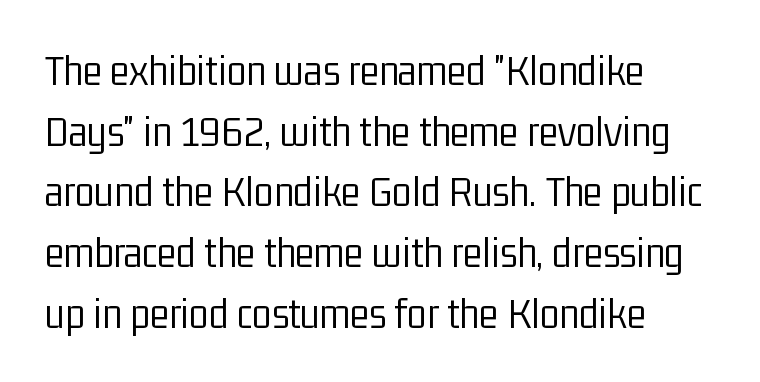
The image shows 45 px light, condensed sans-serif type, upright; set left-aligned, normal line spacing (1.35x), normal letter spacing, not underlined; low stroke contrast and a medium x-height.
